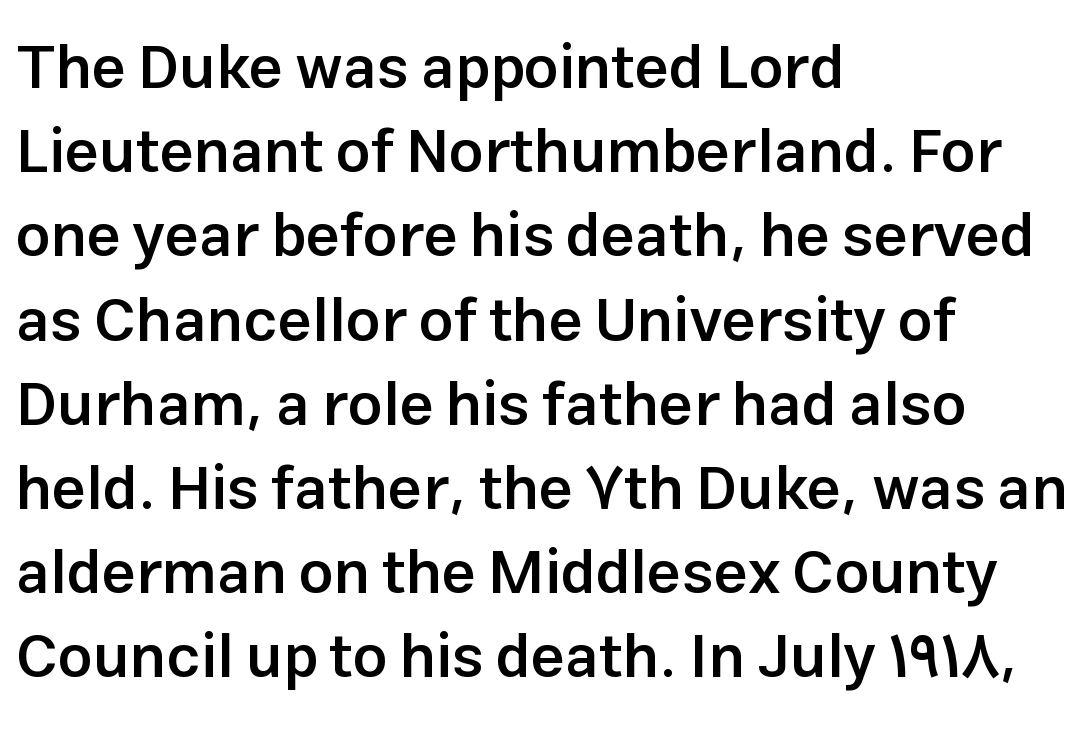
{"serif": "no", "italic": "no", "bold": "semi", "weight": "semibold", "width": "normal", "stroke_contrast": "low", "x_height": "medium", "monospaced": "no", "underline": "no", "align": "left", "line_spacing": "normal", "line_spacing_ratio": 1.38, "letter_spacing": "normal", "letter_spacing_em": 0.0, "glyph_px": 61}
